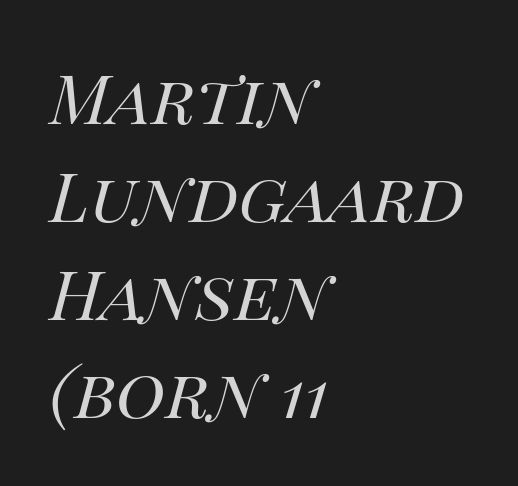
Is the stroke heavy? The answer is a plain regular-or-lighter. The glyphs look as if they've been sheared to an angle. Rule under the text: the space is simply empty. Notice how descenders clear the ascenders below comfortably — that's standard leading.
